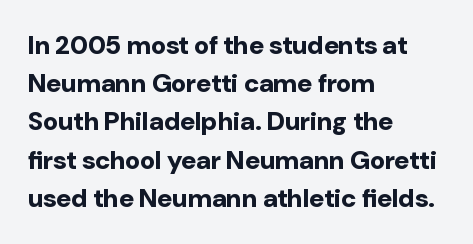
The image shows 26 px bold type, upright; set left-aligned, normal line spacing (1.47x), normal letter spacing, not underlined.
